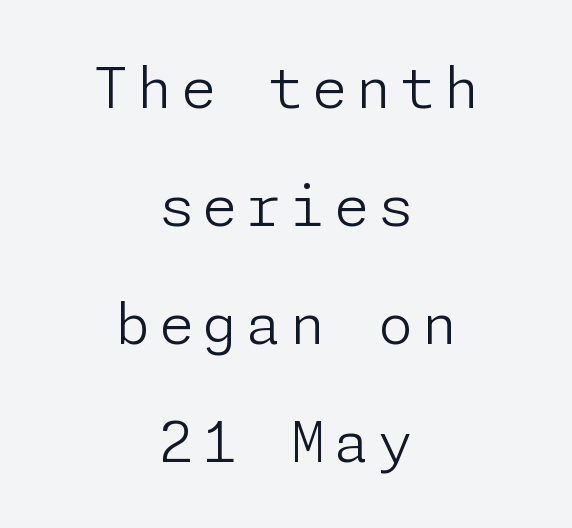
The image shows 57 px light sans-serif type, upright; set centered, loose line spacing (2.07x), not underlined; low stroke contrast and a medium x-height.
